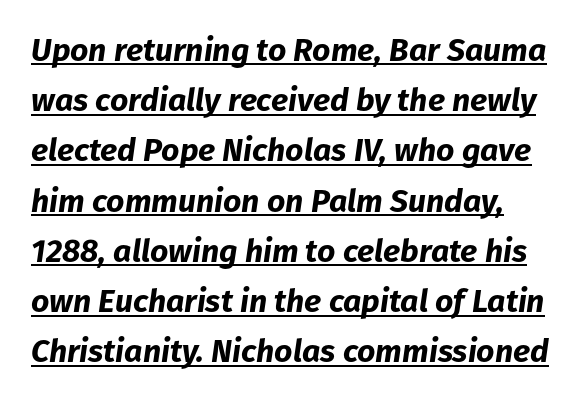
{"italic": "yes", "lean": "right", "slant_degrees": 8, "bold": "yes", "weight": "bold", "width": "normal", "stroke_contrast": "low", "x_height": "medium", "monospaced": "no", "underline": "yes", "line_spacing": "normal", "line_spacing_ratio": 1.57, "letter_spacing": "normal", "letter_spacing_em": 0.0, "glyph_px": 32}
